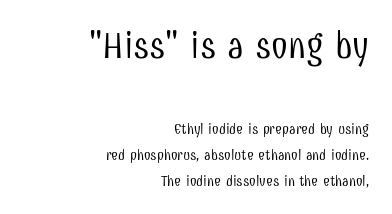
The image shows 38 px light, condensed sans-serif type, upright; set right-aligned, line spacing 1.74x, normal letter spacing, not underlined; the first (top) block is 2.53x larger; low stroke contrast and a medium x-height.
